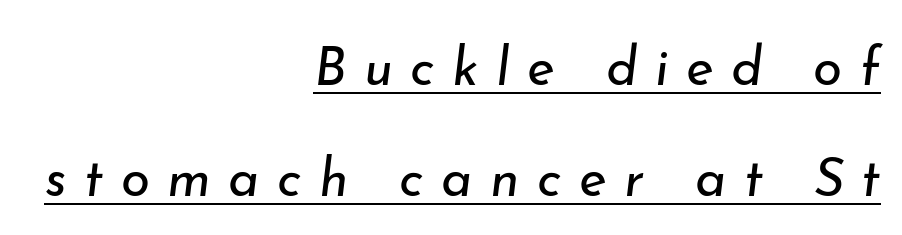
{"italic": "yes", "lean": "right", "slant_degrees": 7, "bold": "no", "weight": "regular", "width": "normal", "stroke_contrast": "low", "x_height": "small", "monospaced": "no", "underline": "yes", "align": "right", "line_spacing": "loose", "line_spacing_ratio": 2.09, "letter_spacing": "wide", "letter_spacing_em": 0.33, "glyph_px": 53}
